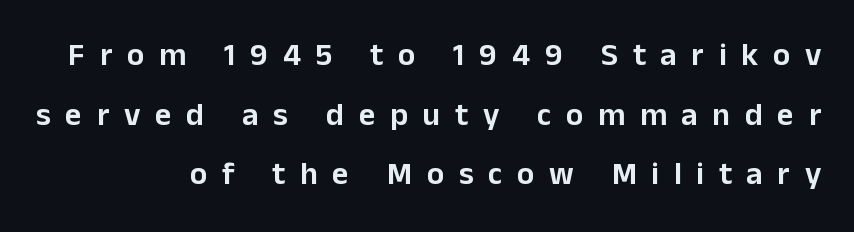
Q: Is the text italic (slanted)? A: No, it is upright.
Q: Is the typeface a serif or a sans-serif typeface? A: Sans-serif.
Q: Is the text underlined? A: No.
Q: How is the paragraph aligned? A: Right-aligned.
Q: Is the spacing between letters normal or unusually wide? A: Unusually wide.
Q: Width (condensed, normal, or wide)? A: Normal.
Q: Stroke contrast? A: Low.
Q: x-height? A: Medium.
Q: Monospaced? A: No.
